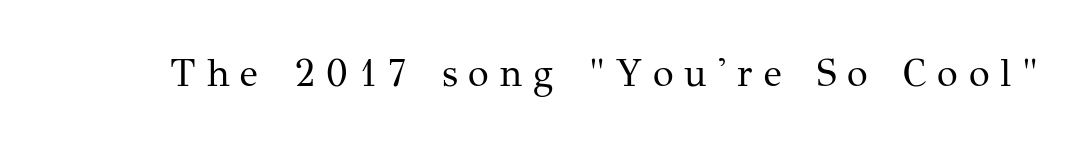
The image shows 38 px regular-weight serif type, upright; set unusually wide letter spacing (+0.29 em), not underlined; medium stroke contrast and a medium x-height.
